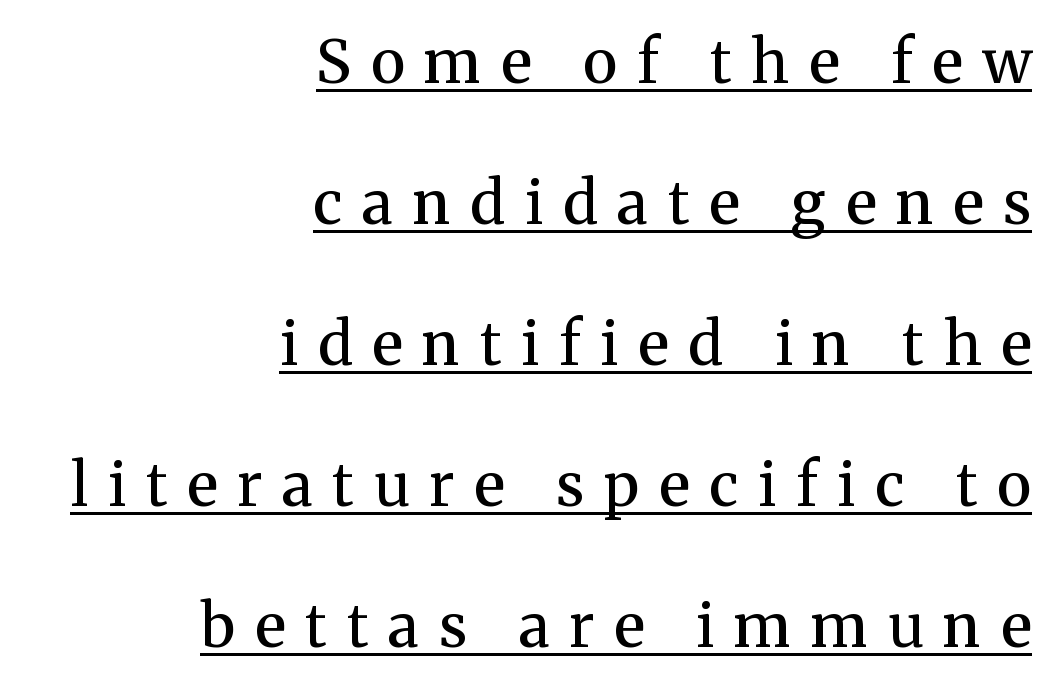
{"serif": "yes", "italic": "no", "bold": "semi", "weight": "semibold", "width": "normal", "stroke_contrast": "medium", "x_height": "medium", "monospaced": "no", "underline": "yes", "align": "right", "line_spacing": "loose", "line_spacing_ratio": 2.35, "letter_spacing": "wide", "letter_spacing_em": 0.33, "glyph_px": 60}
